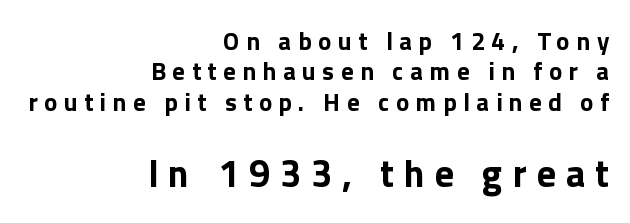
Which margin do the lines hug? The right one — the left edge is uneven. Designer's note — italics off, roman on. This layout puts the modest block above and the oversized block below. Is this a fixed-width face? No — the glyphs have proportional, varying widths.
